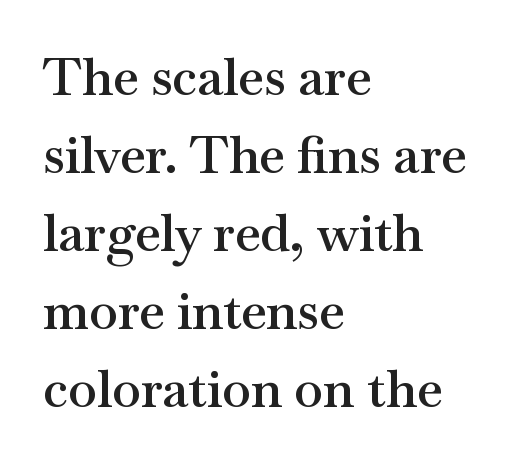
The image shows 52 px semibold, wide serif type, upright; set left-aligned, normal line spacing (1.5x), normal letter spacing, not underlined; medium stroke contrast and a small x-height.
